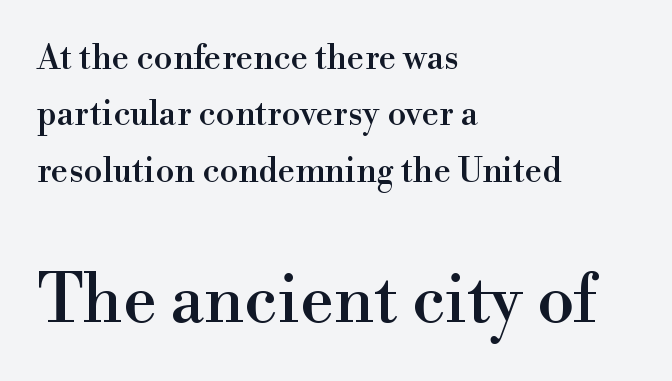
This sample uses an upright cut, with every glyph sitting square on the baseline. The paragraph shown leans on its left margin. Typesetter's note — lower block bumped up in size, upper block left smaller. Anything drawn beneath the words? Only blank space.
